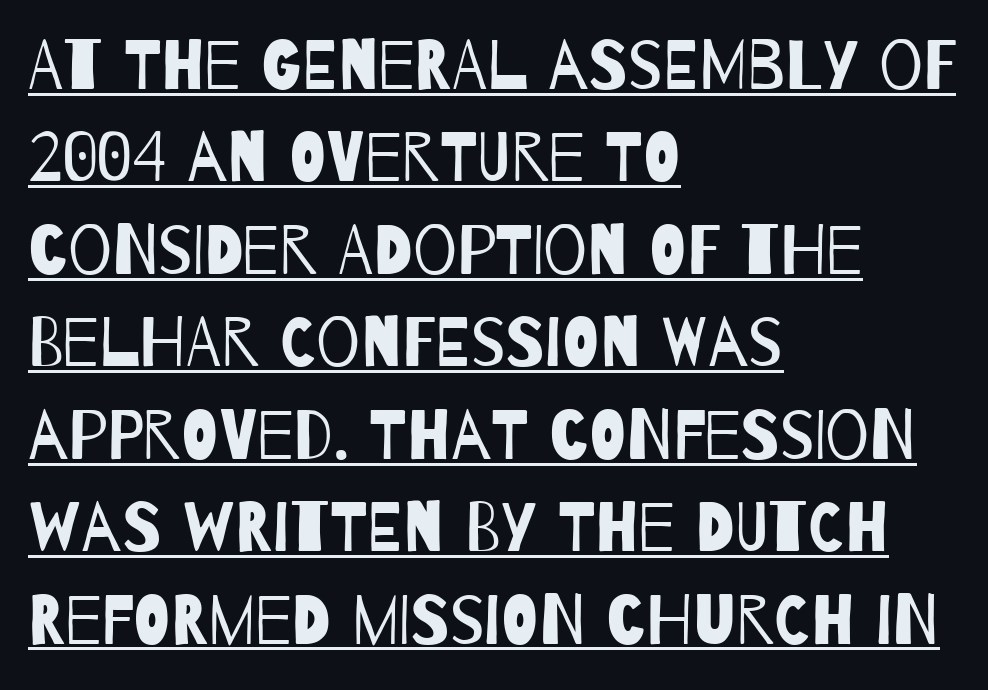
Q: Is the text bold? A: No.
Q: Is the typeface a serif or a sans-serif typeface? A: Sans-serif.
Q: Is the text underlined? A: Yes.
Q: How is the paragraph aligned? A: Left-aligned.
Q: Is the spacing between letters normal or unusually wide? A: Normal.
Q: Is the spacing between lines tight, normal or loose? A: Normal.
Q: Width (condensed, normal, or wide)? A: Condensed.
Q: Stroke contrast? A: Low.
Q: x-height? A: Large.
Q: Monospaced? A: No.
